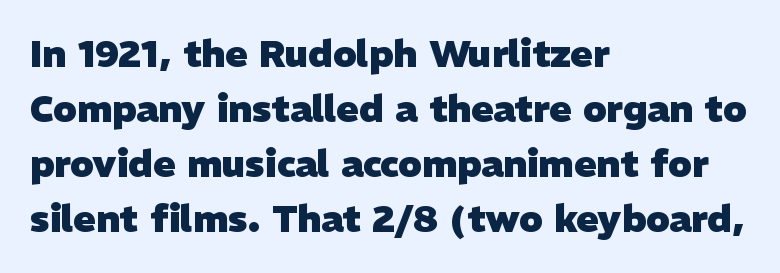
Does the leading feel generous? No, just average. A typesetter would call this proportional, since set widths differ per character. Regarding serifs, this sample does without them. Here the glyphs are tracked normally, forming tight word shapes. The area under the type is left untouched. The passage is arranged the way most books set body copy — flush left.
